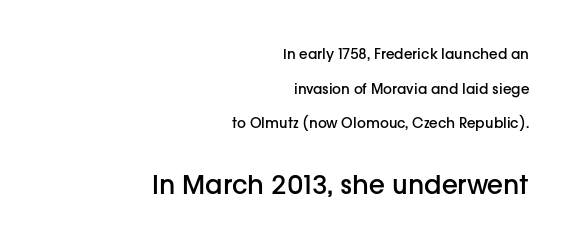
{"italic": "no", "bold": "semi", "underline": "no", "align": "right", "line_spacing": "loose", "line_spacing_ratio": 2.48, "letter_spacing": "normal", "letter_spacing_em": 0.0, "larger_block": "second", "size_ratio": 1.86, "glyph_px": 26}
